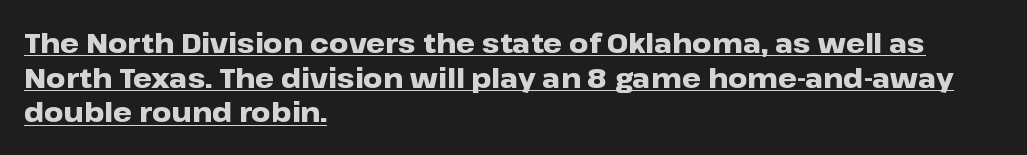
The compositor pushed each line to the left boundary. This block has exactly the height ordinary leading produces. Style check: upright. Each word holds together tightly as a unit, with standard inter-letter gaps.
